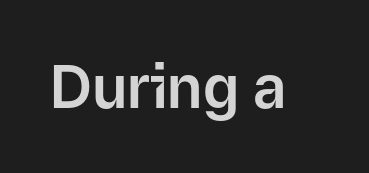
Q: Is the text italic (slanted)? A: No, it is upright.
Q: Is the typeface a serif or a sans-serif typeface? A: Sans-serif.
Q: Is the text underlined? A: No.
Q: Is the spacing between letters normal or unusually wide? A: Normal.
Q: Width (condensed, normal, or wide)? A: Normal.
Q: Stroke contrast? A: Low.
Q: x-height? A: Medium.
Q: Monospaced? A: No.
